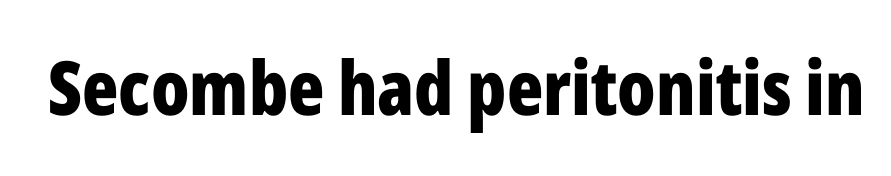
The image shows 75 px bold, condensed sans-serif type, upright; set normal letter spacing, not underlined; low stroke contrast and a medium x-height.
